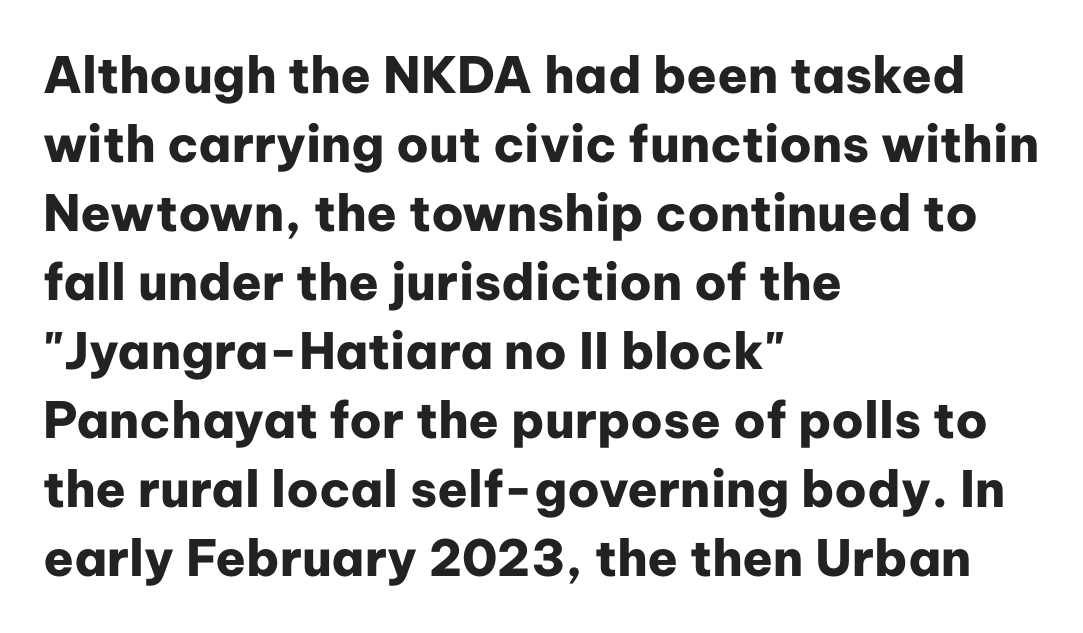
Q: Is the text bold? A: Yes.
Q: Is the text italic (slanted)? A: No, it is upright.
Q: Is the typeface a serif or a sans-serif typeface? A: Sans-serif.
Q: Is the text underlined? A: No.
Q: How is the paragraph aligned? A: Left-aligned.
Q: Is the spacing between letters normal or unusually wide? A: Normal.
Q: Is the spacing between lines tight, normal or loose? A: Normal.
Q: Width (condensed, normal, or wide)? A: Normal.
Q: Stroke contrast? A: Low.
Q: x-height? A: Medium.
Q: Monospaced? A: No.
